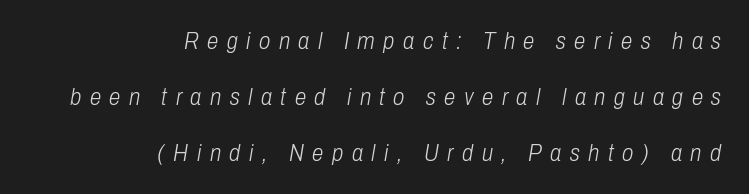
{"italic": "yes", "lean": "right", "slant_degrees": 10, "bold": "no", "underline": "no", "align": "right", "line_spacing": "loose", "line_spacing_ratio": 2.43, "letter_spacing": "wide", "letter_spacing_em": 0.37, "glyph_px": 23}
